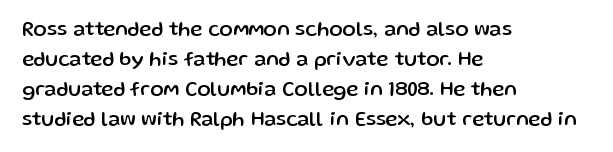
The image shows 20 px text type, upright; set left-aligned, normal line spacing (1.5x), normal letter spacing, not underlined.
